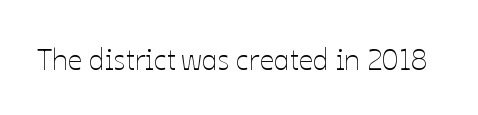
{"italic": "no", "bold": "no", "weight": "thin", "width": "normal", "stroke_contrast": "low", "x_height": "medium", "monospaced": "no", "underline": "no", "letter_spacing": "normal", "letter_spacing_em": 0.0, "glyph_px": 29}
